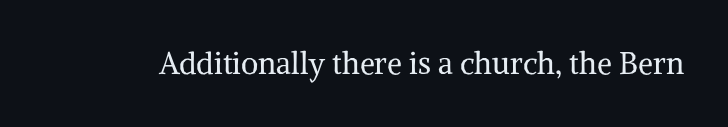
The image shows 30 px regular-weight serif type, upright; set normal letter spacing, not underlined; medium stroke contrast and a medium x-height.
